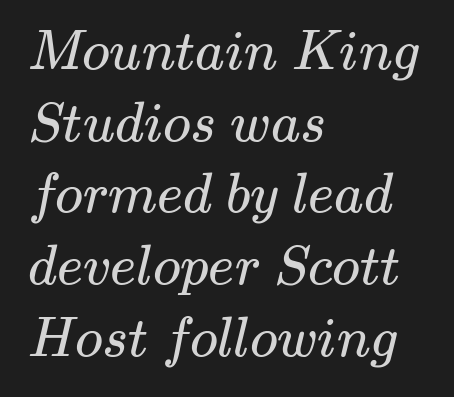
The image shows 56 px regular-weight, wide serif type; set left-aligned, normal line spacing (1.28x), normal letter spacing, not underlined; medium stroke contrast and a small x-height.
